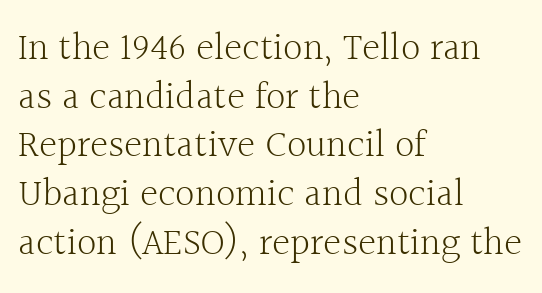
Q: Is the text bold? A: No.
Q: Is the text italic (slanted)? A: No, it is upright.
Q: Is the typeface a serif or a sans-serif typeface? A: Serif.
Q: Is the text underlined? A: No.
Q: How is the paragraph aligned? A: Left-aligned.
Q: Is the spacing between letters normal or unusually wide? A: Normal.
Q: Is the spacing between lines tight, normal or loose? A: Normal.
Q: Width (condensed, normal, or wide)? A: Normal.
Q: x-height? A: Medium.
Q: Monospaced? A: No.
